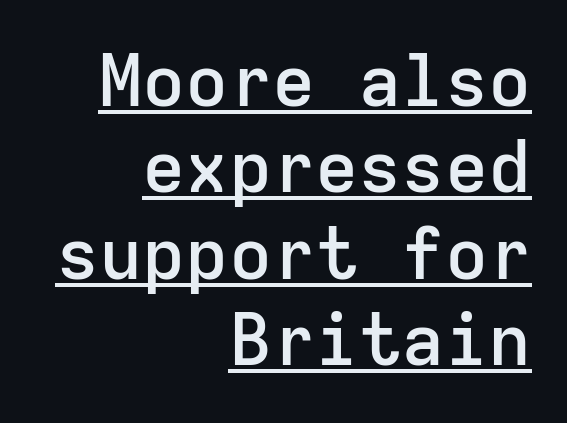
The image shows 72 px semibold sans-serif type, upright, monospaced; set right-aligned, line spacing 1.2x, normal letter spacing, underlined; low stroke contrast and a medium x-height.
